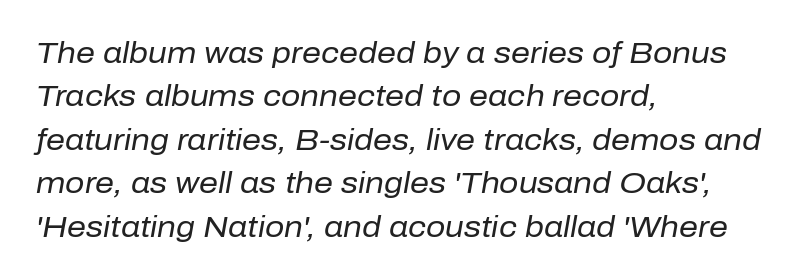
{"italic": "yes", "lean": "right", "slant_degrees": 10, "bold": "no", "weight": "regular", "width": "normal", "stroke_contrast": "low", "x_height": "medium", "monospaced": "no", "underline": "no", "align": "left", "line_spacing": "normal", "line_spacing_ratio": 1.45, "letter_spacing": "normal", "letter_spacing_em": 0.0, "glyph_px": 30}
